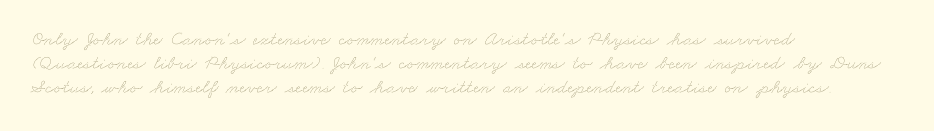
The image shows 20 px text type; set left-aligned, line spacing 1.21x, normal letter spacing, not underlined.
